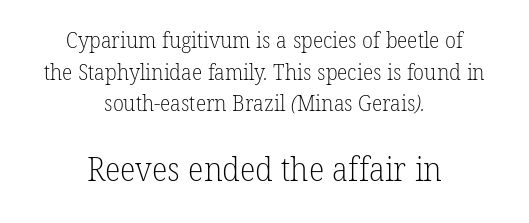
{"serif": "yes", "bold": "no", "weight": "light", "width": "normal", "stroke_contrast": "low", "x_height": "medium", "monospaced": "no", "underline": "no", "align": "center", "line_spacing": "normal", "line_spacing_ratio": 1.44, "letter_spacing": "normal", "letter_spacing_em": 0.0, "larger_block": "second", "size_ratio": 1.5, "glyph_px": 33}
